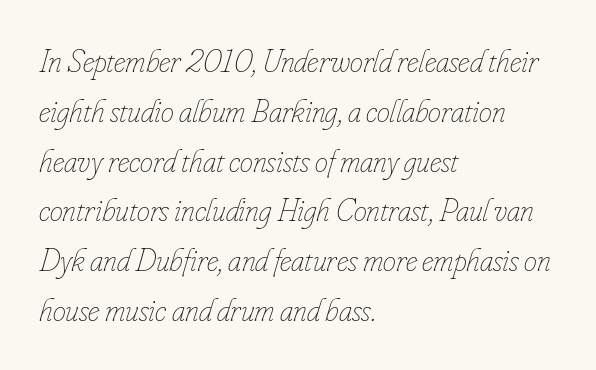
The weight tops out at a normal text grade. Notice how the passage keeps a crisp vertical edge on the left only. Proportional: the letters do not fall into vertical columns. In terms of letterspacing, this is plain default setting. Decoration check: the copy has no underline. If you drew a line through each stem, it would be angled.
